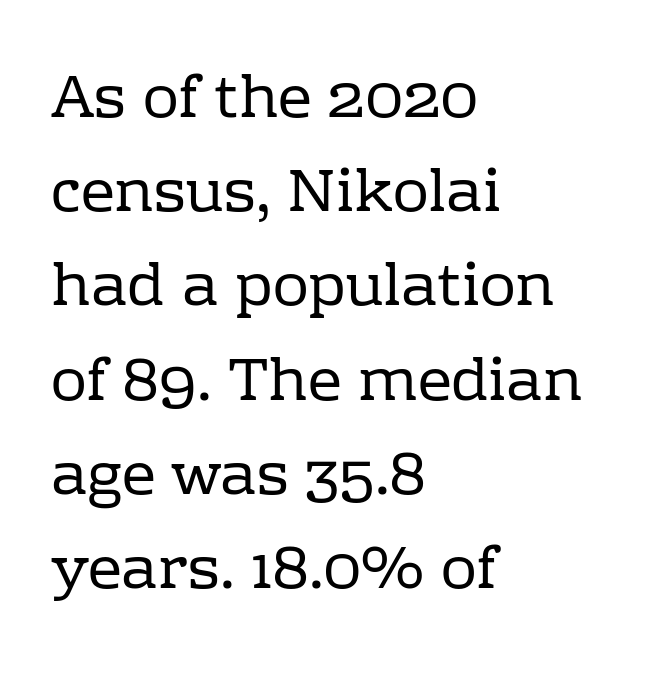
Q: Is the text bold? A: No.
Q: Is the text italic (slanted)? A: No, it is upright.
Q: Is the typeface a serif or a sans-serif typeface? A: Serif.
Q: Is the text underlined? A: No.
Q: How is the paragraph aligned? A: Left-aligned.
Q: Is the spacing between letters normal or unusually wide? A: Normal.
Q: Is the spacing between lines tight, normal or loose? A: Normal.
Q: Width (condensed, normal, or wide)? A: Normal.
Q: Stroke contrast? A: Low.
Q: x-height? A: Medium.
Q: Monospaced? A: No.
